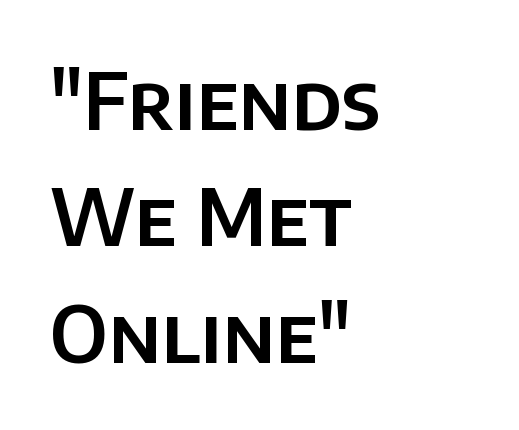
The image shows 77 px sans-serif type, upright; set left-aligned, normal line spacing (1.51x), normal letter spacing, not underlined; low stroke contrast and a large x-height.
